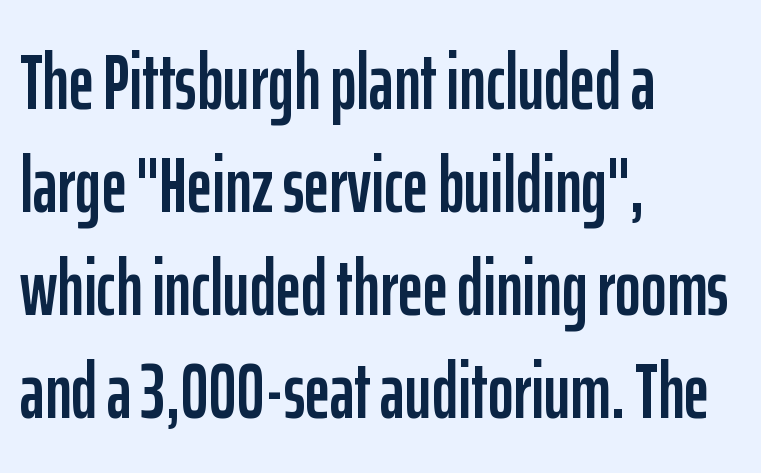
The image shows 78 px condensed sans-serif type, upright; set left-aligned, normal line spacing (1.32x), normal letter spacing, not underlined; low stroke contrast and a medium x-height.
